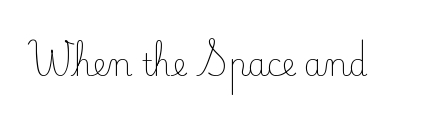
Q: Is the text bold? A: No.
Q: Is the text italic (slanted)? A: No, it is upright.
Q: Is the typeface a serif or a sans-serif typeface? A: Serif.
Q: Is the text underlined? A: No.
Q: Is the spacing between letters normal or unusually wide? A: Normal.
Q: Width (condensed, normal, or wide)? A: Normal.
Q: Stroke contrast? A: Low.
Q: x-height? A: Small.
Q: Monospaced? A: No.
